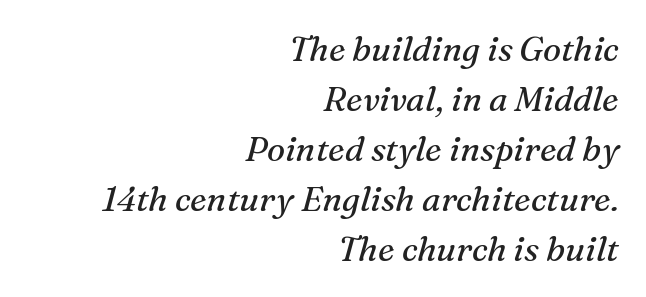
{"serif": "yes", "italic": "yes", "lean": "right", "slant_degrees": 16, "bold": "no", "weight": "regular", "width": "normal", "stroke_contrast": "medium", "x_height": "medium", "monospaced": "no", "underline": "no", "align": "right", "line_spacing": "normal", "line_spacing_ratio": 1.47, "letter_spacing": "normal", "letter_spacing_em": 0.0, "glyph_px": 34}
